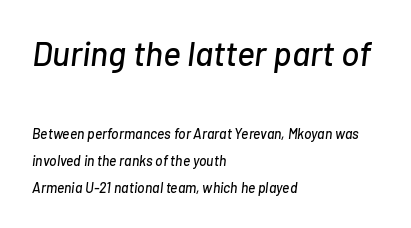
Does extra space separate the letters? No, they use regular spacing. Left-aligned paragraph, ragged on the right. The letters advance in unequal steps, a hallmark of proportional type. Each row of text sits above clean, open space. The rendering shrinks the type as you move from the upper chunk to the lower.
